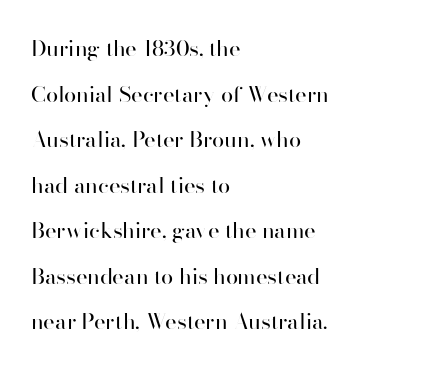
Short and long lines alike share a common starting point at left. The passage shown is not bold in any degree. Underlining? Definitely not there. The leading is generous, giving the passage an open texture. The letters sit at their default tracking, neither squeezed nor spread. The specimen reads as upright at a glance.
